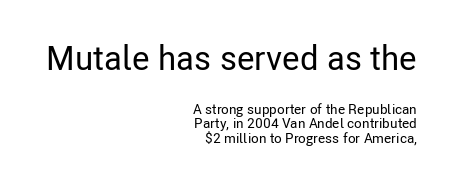
The image shows 34 px condensed sans-serif type, upright; set right-aligned, tight line spacing (1.04x), normal letter spacing, not underlined; the first (top) block is 2.43x larger; low stroke contrast and a medium x-height.
